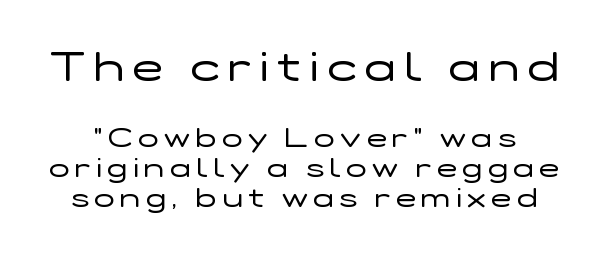
Only glyphs here, with clear space below each row. The characters display no serif detailing; their extremities are plain. You could not count columns in this text — the font is proportionally spaced. The axis of the letterforms is exactly vertical. Look at the glyph heights: the upper group is clearly the bigger setting.
